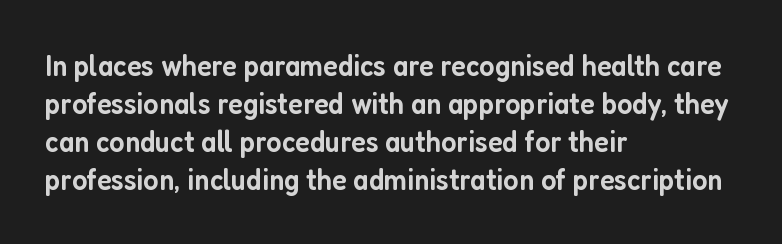
{"serif": "no", "italic": "no", "bold": "semi", "weight": "semibold", "width": "condensed", "stroke_contrast": "low", "x_height": "medium", "monospaced": "no", "underline": "no", "align": "left", "line_spacing_ratio": 1.23, "letter_spacing": "normal", "letter_spacing_em": 0.0, "glyph_px": 31}
